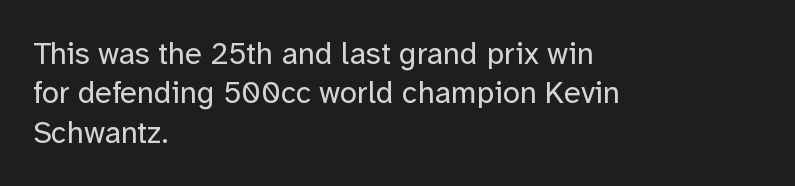
{"serif": "no", "italic": "no", "bold": "no", "weight": "regular", "width": "normal", "stroke_contrast": "low", "x_height": "medium", "monospaced": "no", "underline": "no", "align": "left", "line_spacing": "normal", "line_spacing_ratio": 1.27, "letter_spacing": "normal", "letter_spacing_em": 0.0, "glyph_px": 31}
